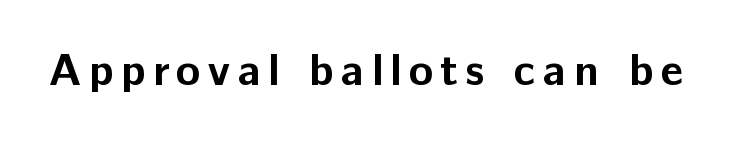
{"serif": "no", "italic": "no", "bold": "yes", "weight": "bold", "width": "normal", "stroke_contrast": "low", "x_height": "medium", "monospaced": "no", "underline": "no", "glyph_px": 45}
